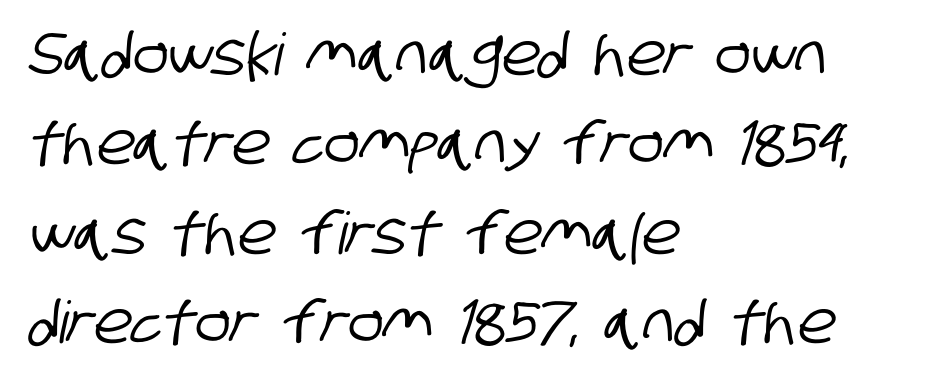
Q: Is the typeface a serif or a sans-serif typeface? A: Sans-serif.
Q: Is the text underlined? A: No.
Q: How is the paragraph aligned? A: Left-aligned.
Q: Is the spacing between letters normal or unusually wide? A: Normal.
Q: Is the spacing between lines tight, normal or loose? A: Normal.
Q: Width (condensed, normal, or wide)? A: Condensed.
Q: Stroke contrast? A: Low.
Q: x-height? A: Large.
Q: Monospaced? A: No.
